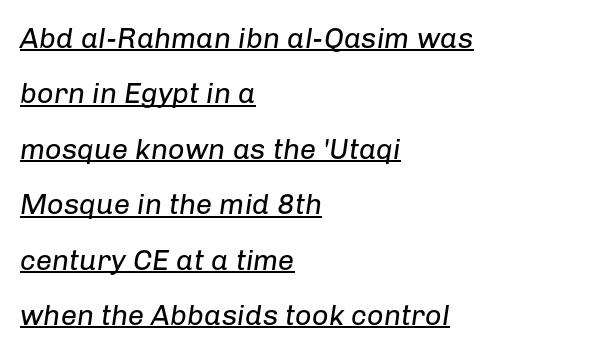
The text carries the slant typical of an italic or oblique font. Each letter keeps its own natural width here, so spacing adapts to shape. Stems here are at most as thick as an everyday book face. These lines are set flush left with a ragged right edge.
